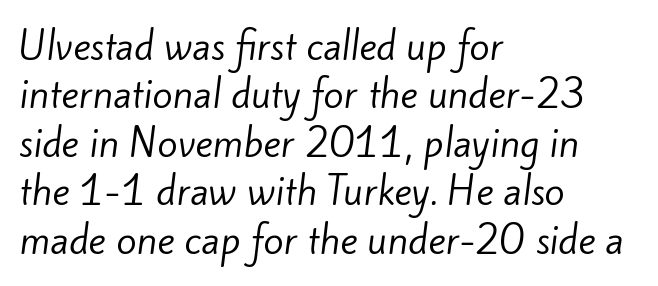
Unbolded letterforms with no extra heft. Normally led — the rows are evenly, conventionally spaced. The text was rendered using a sans face with plain stroke endings. The passage shown is typed in a proportional face where columns would drift.
